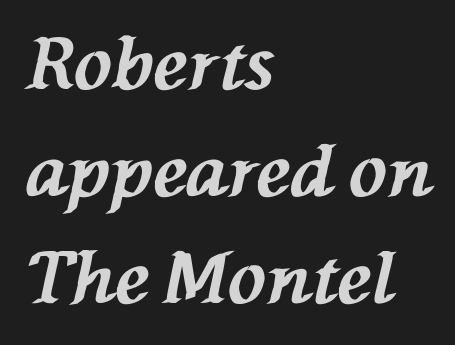
The image shows 71 px bold type, italic (leaning left); set left-aligned, normal line spacing (1.51x), normal letter spacing, not underlined; medium stroke contrast and a medium x-height.
